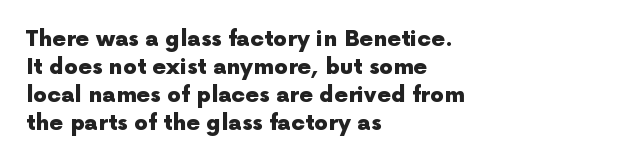
The image shows 22 px bold type, upright; set left-aligned, normal line spacing (1.27x), normal letter spacing, not underlined.
